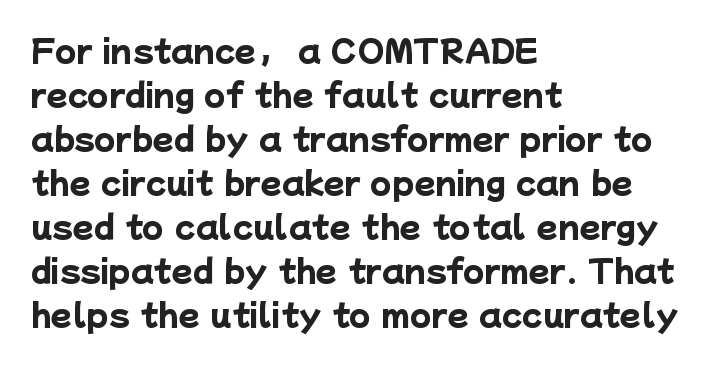
{"serif": "no", "bold": "yes", "weight": "heavy", "width": "normal", "stroke_contrast": "low", "x_height": "medium", "monospaced": "no", "underline": "no", "align": "left", "line_spacing": "normal", "line_spacing_ratio": 1.42, "letter_spacing": "normal", "letter_spacing_em": 0.0, "glyph_px": 31}
